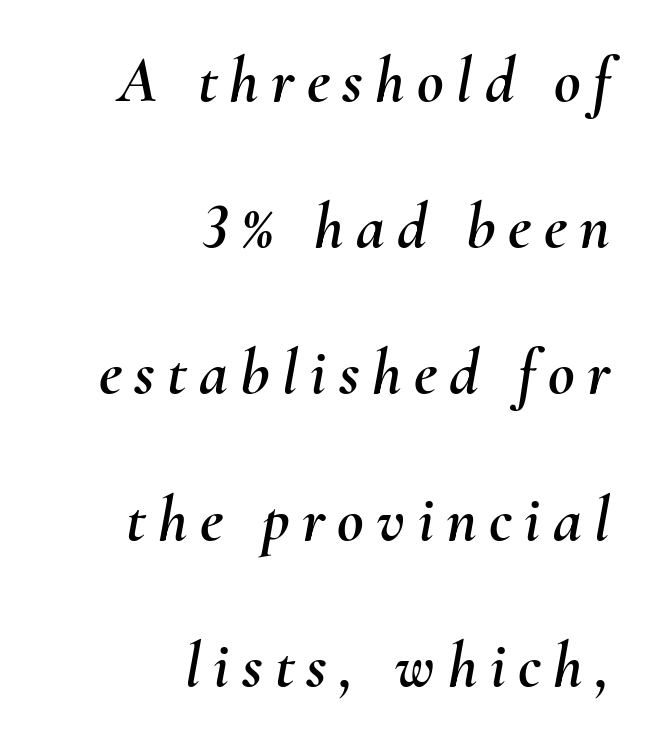
{"italic": "yes", "lean": "right", "slant_degrees": 10, "width": "normal", "stroke_contrast": "medium", "x_height": "small", "monospaced": "no", "underline": "no", "align": "right", "line_spacing": "loose", "line_spacing_ratio": 2.25, "glyph_px": 65}
